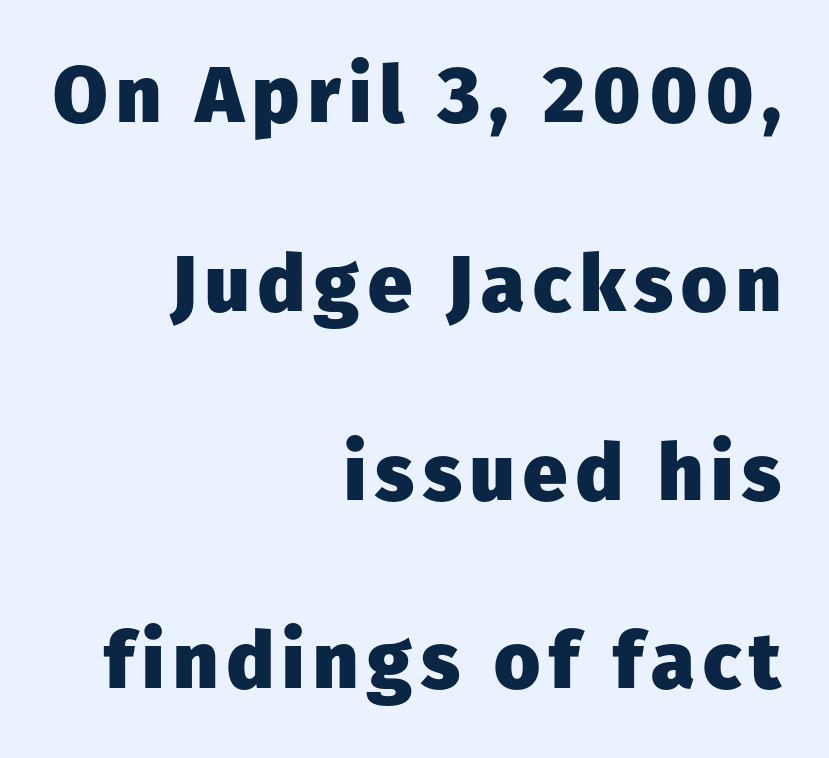
The image shows 79 px heavy sans-serif type, upright; set right-aligned, loose line spacing (2.39x), not underlined; low stroke contrast and a medium x-height.
